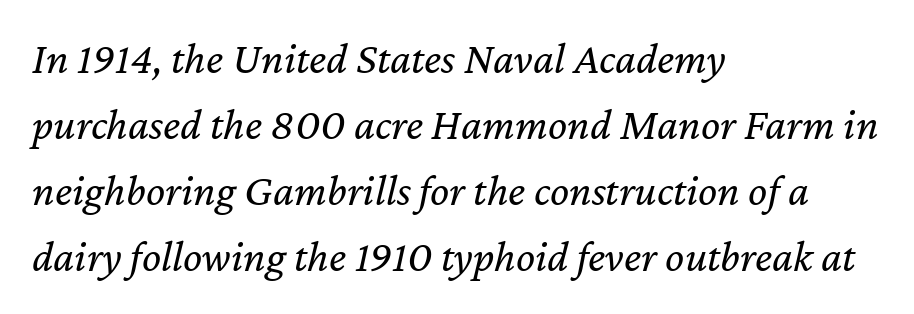
Q: Is the text bold? A: No.
Q: Is the text italic (slanted)? A: Yes, it leans right by about 12 degrees.
Q: Is the text underlined? A: No.
Q: How is the paragraph aligned? A: Left-aligned.
Q: Is the spacing between letters normal or unusually wide? A: Normal.
Q: Is the spacing between lines tight, normal or loose? A: Normal.
Q: Width (condensed, normal, or wide)? A: Normal.
Q: Stroke contrast? A: Low.
Q: x-height? A: Medium.
Q: Monospaced? A: No.
